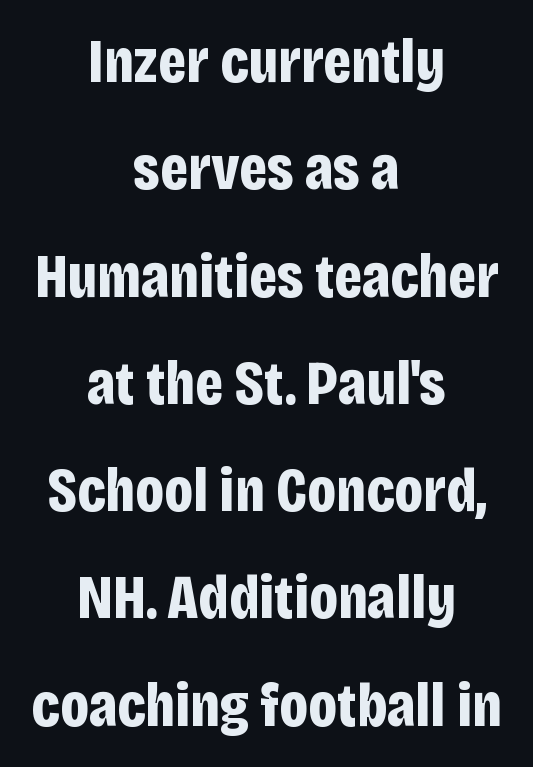
Q: Is the text bold? A: Yes.
Q: Is the text italic (slanted)? A: No, it is upright.
Q: Is the typeface a serif or a sans-serif typeface? A: Sans-serif.
Q: Is the text underlined? A: No.
Q: How is the paragraph aligned? A: Centered.
Q: Is the spacing between letters normal or unusually wide? A: Normal.
Q: Width (condensed, normal, or wide)? A: Condensed.
Q: Stroke contrast? A: Low.
Q: x-height? A: Large.
Q: Monospaced? A: No.
